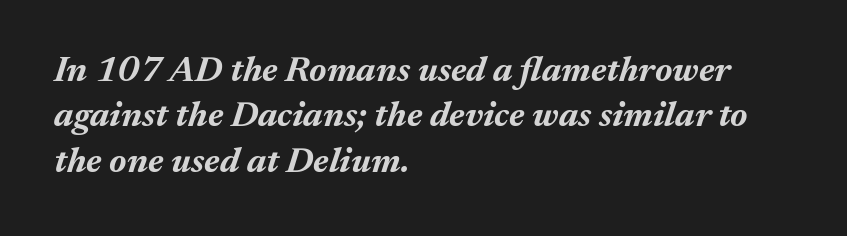
The image shows 36 px bold type, italic (leaning right); set left-aligned, normal line spacing (1.26x), normal letter spacing, not underlined; medium stroke contrast and a medium x-height.
